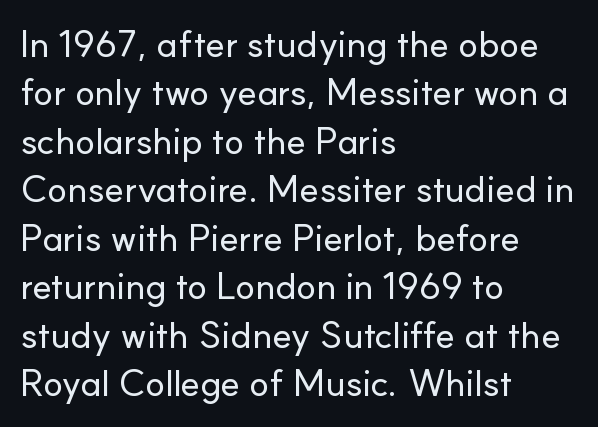
{"serif": "no", "italic": "no", "width": "normal", "stroke_contrast": "low", "x_height": "small", "monospaced": "no", "underline": "no", "align": "left", "line_spacing": "normal", "line_spacing_ratio": 1.31, "letter_spacing": "normal", "letter_spacing_em": 0.0, "glyph_px": 37}
